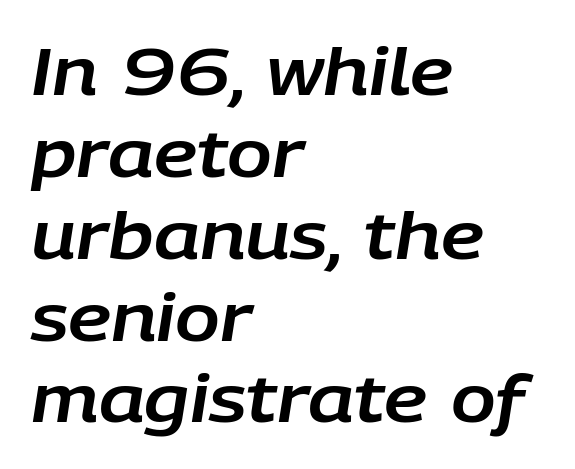
All the whitespace from short lines collects on the right. The face used here is proportionally spaced, like ordinary book or web type. The passage shown is not underscored anywhere. When letters slant like this, we call the style italic.
